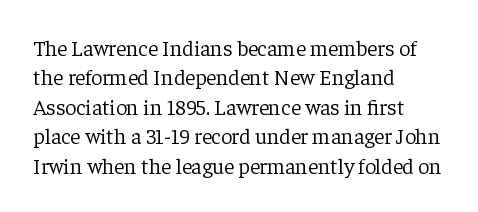
{"italic": "no", "bold": "no", "underline": "no", "align": "left", "line_spacing": "normal", "line_spacing_ratio": 1.34, "letter_spacing": "normal", "letter_spacing_em": 0.0, "glyph_px": 22}
